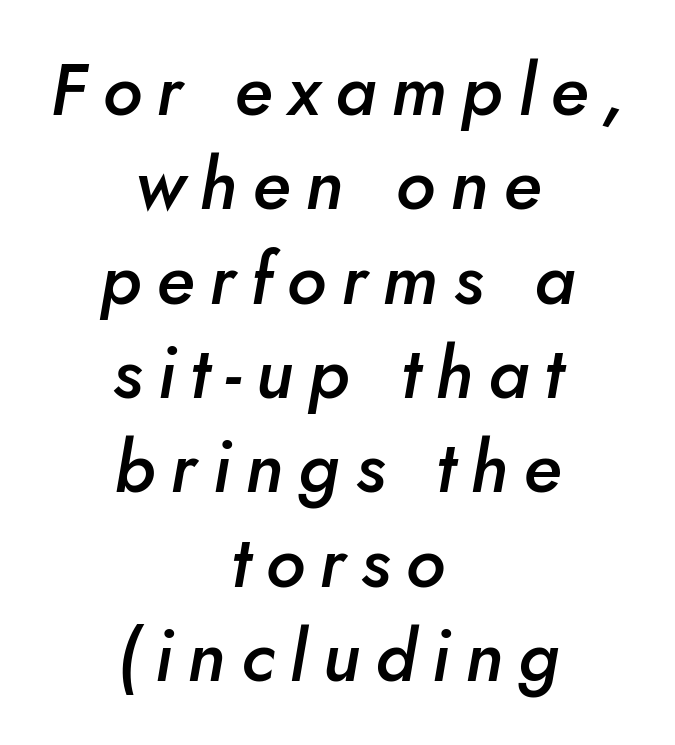
Q: Is the text bold? A: Semi-bold.
Q: Is the text italic (slanted)? A: Yes, it leans right by about 10 degrees.
Q: Is the text underlined? A: No.
Q: How is the paragraph aligned? A: Centered.
Q: Is the spacing between letters normal or unusually wide? A: Unusually wide.
Q: Is the spacing between lines tight, normal or loose? A: Normal.
Q: Width (condensed, normal, or wide)? A: Normal.
Q: Stroke contrast? A: Low.
Q: x-height? A: Small.
Q: Monospaced? A: No.
